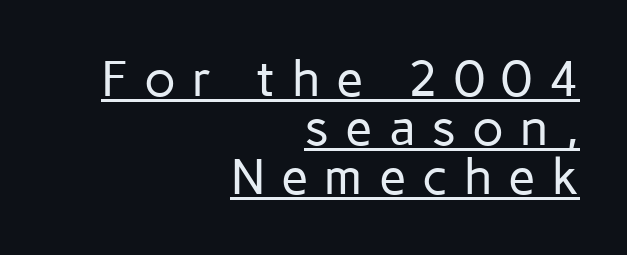
Q: Is the text bold? A: No.
Q: Is the text italic (slanted)? A: No, it is upright.
Q: Is the typeface a serif or a sans-serif typeface? A: Sans-serif.
Q: Is the text underlined? A: Yes.
Q: How is the paragraph aligned? A: Right-aligned.
Q: Is the spacing between letters normal or unusually wide? A: Unusually wide.
Q: Is the spacing between lines tight, normal or loose? A: Tight.
Q: Width (condensed, normal, or wide)? A: Normal.
Q: Stroke contrast? A: Low.
Q: x-height? A: Medium.
Q: Monospaced? A: No.
